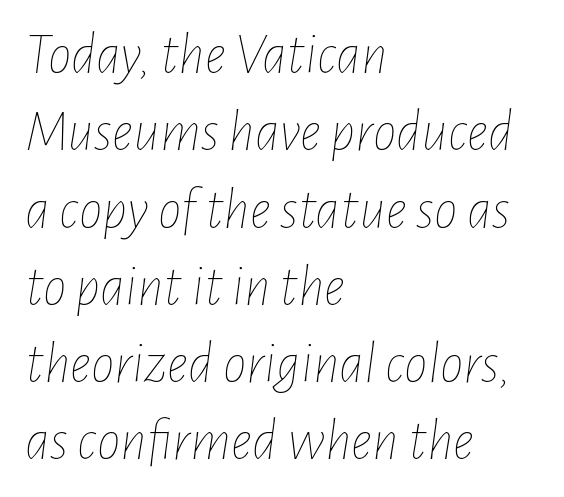
{"italic": "yes", "lean": "right", "slant_degrees": 7, "bold": "no", "weight": "thin", "width": "condensed", "stroke_contrast": "low", "x_height": "medium", "monospaced": "no", "underline": "no", "align": "left", "line_spacing": "normal", "line_spacing_ratio": 1.31, "letter_spacing": "normal", "letter_spacing_em": 0.0, "glyph_px": 59}
